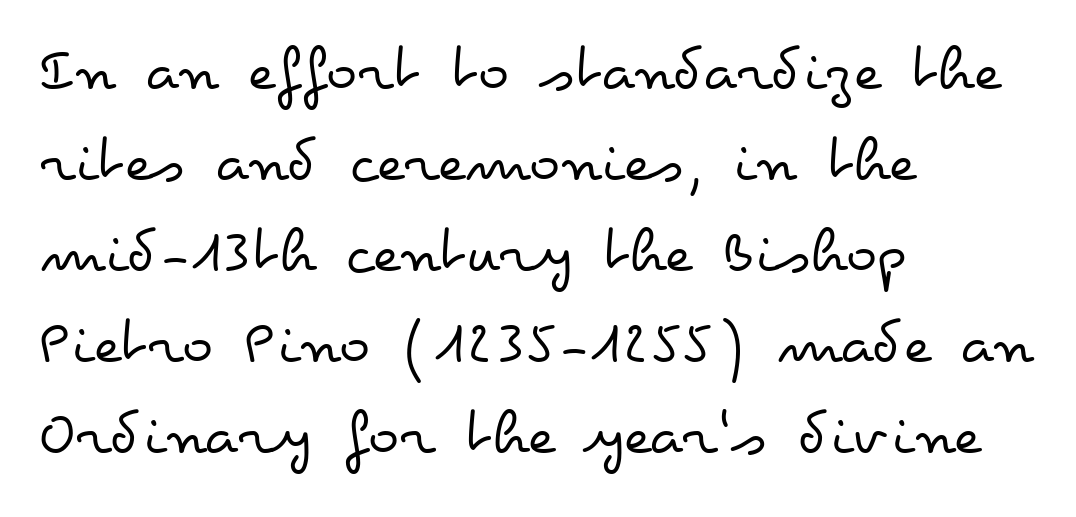
The words here are not underlined. Character widths vary here, with narrow letters taking less room than wide ones. Alignment: flush left. The face used here is rendered with its standard letterfit. Tall strokes in this sample are plumb rather than angled. The leading is moderate, giving the passage an even texture.
